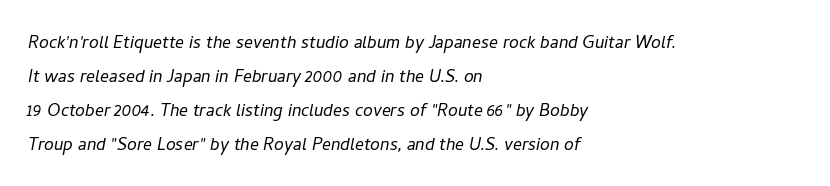
The image shows 22 px text type, italic (leaning right); set left-aligned, normal line spacing (1.55x), normal letter spacing, not underlined.
